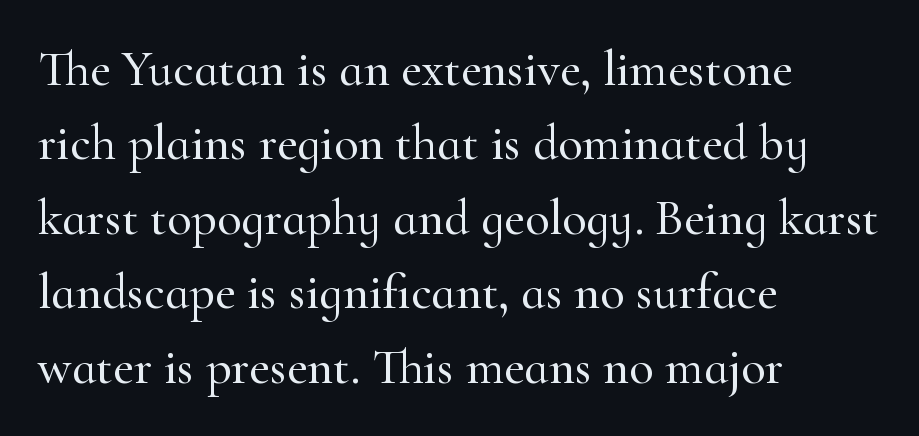
The image shows 50 px serif type, upright; set left-aligned, normal line spacing (1.49x), normal letter spacing, not underlined; high stroke contrast and a small x-height.
